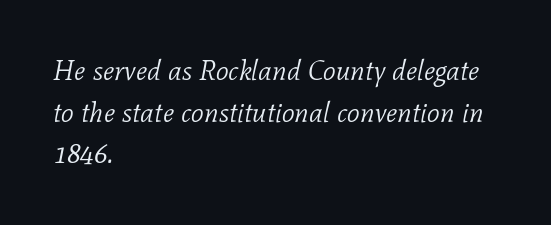
{"serif": "yes", "italic": "yes", "lean": "right", "slant_degrees": 11, "bold": "no", "weight": "light", "width": "normal", "stroke_contrast": "low", "x_height": "medium", "monospaced": "no", "underline": "no", "align": "left", "line_spacing": "normal", "line_spacing_ratio": 1.49, "letter_spacing": "normal", "letter_spacing_em": 0.0, "glyph_px": 28}
